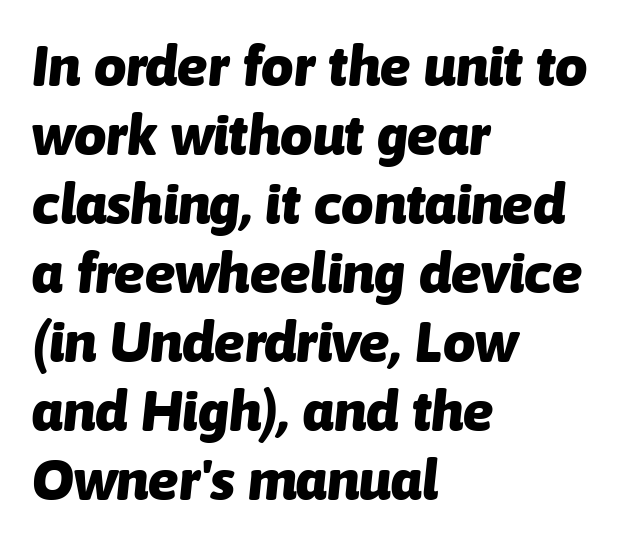
The typography opts for an oblique posture over an upright one. What weight is shown? A full bold with thick strokes. Default kerning and tracking; the words read as compact shapes. Think of a printed novel: that variable character pitch is what you see here.
